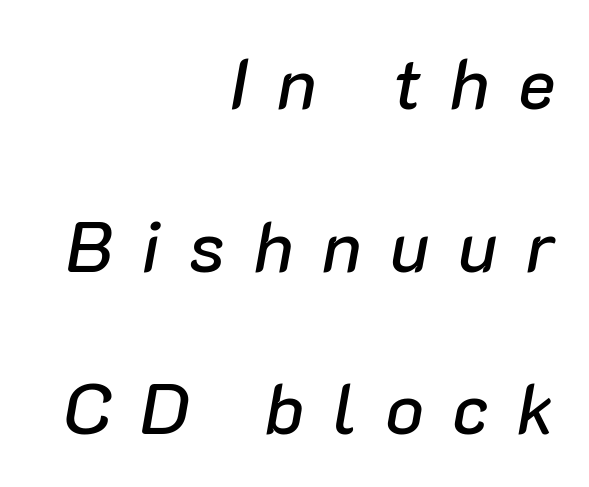
Q: Is the text italic (slanted)? A: Yes, it leans right by about 10 degrees.
Q: Is the text underlined? A: No.
Q: How is the paragraph aligned? A: Right-aligned.
Q: Is the spacing between letters normal or unusually wide? A: Unusually wide.
Q: Is the spacing between lines tight, normal or loose? A: Loose.
Q: Width (condensed, normal, or wide)? A: Normal.
Q: Stroke contrast? A: Low.
Q: x-height? A: Medium.
Q: Monospaced? A: No.
